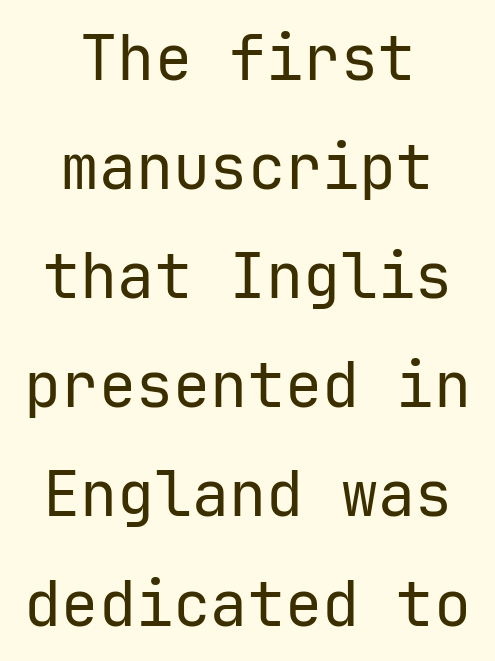
This rendering employs a face without finishing strokes, i.e., a sans-serif. The string is rendered with underlining switched off. These glyphs show unthickened strokes, regular width or finer. This sample has the even, mechanical cadence of fixed-width lettering. Short note: letters normally spaced.
